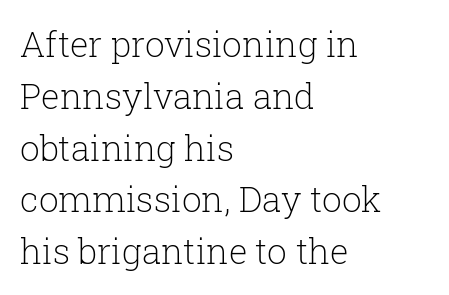
{"serif": "yes", "italic": "no", "bold": "no", "weight": "light", "width": "normal", "stroke_contrast": "low", "x_height": "medium", "monospaced": "no", "underline": "no", "align": "left", "line_spacing": "normal", "line_spacing_ratio": 1.48, "letter_spacing": "normal", "letter_spacing_em": 0.0, "glyph_px": 35}
